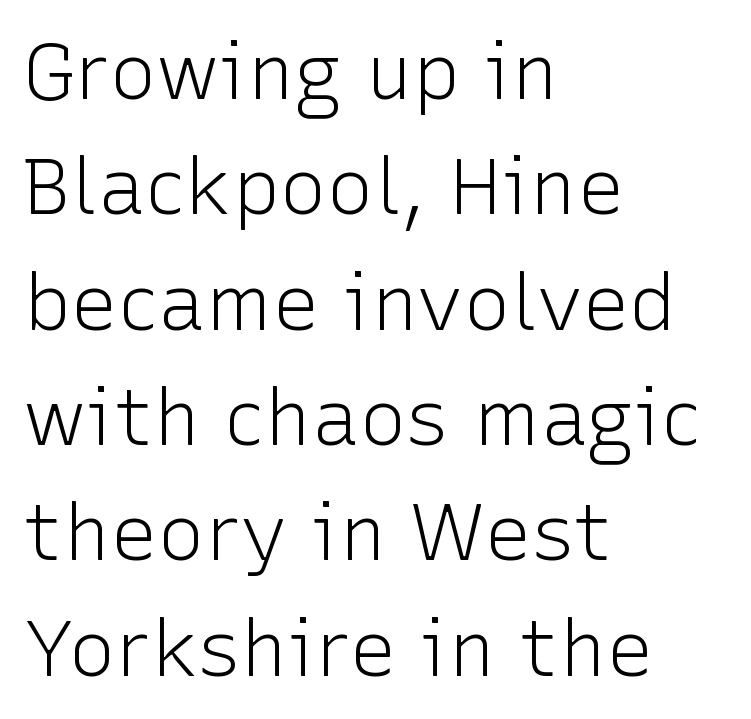
{"serif": "no", "italic": "no", "bold": "no", "weight": "light", "width": "normal", "stroke_contrast": "low", "x_height": "medium", "monospaced": "no", "underline": "no", "align": "left", "line_spacing": "normal", "line_spacing_ratio": 1.46, "letter_spacing": "normal", "letter_spacing_em": 0.0, "glyph_px": 79}
